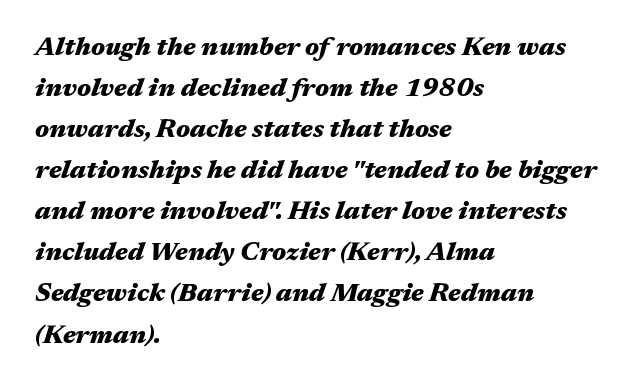
A full-strength bold gives these letters their thick strokes. Notice how the passage keeps a crisp vertical edge on the left only. Quick note: interline space is typical. Slanted lettering throughout.
